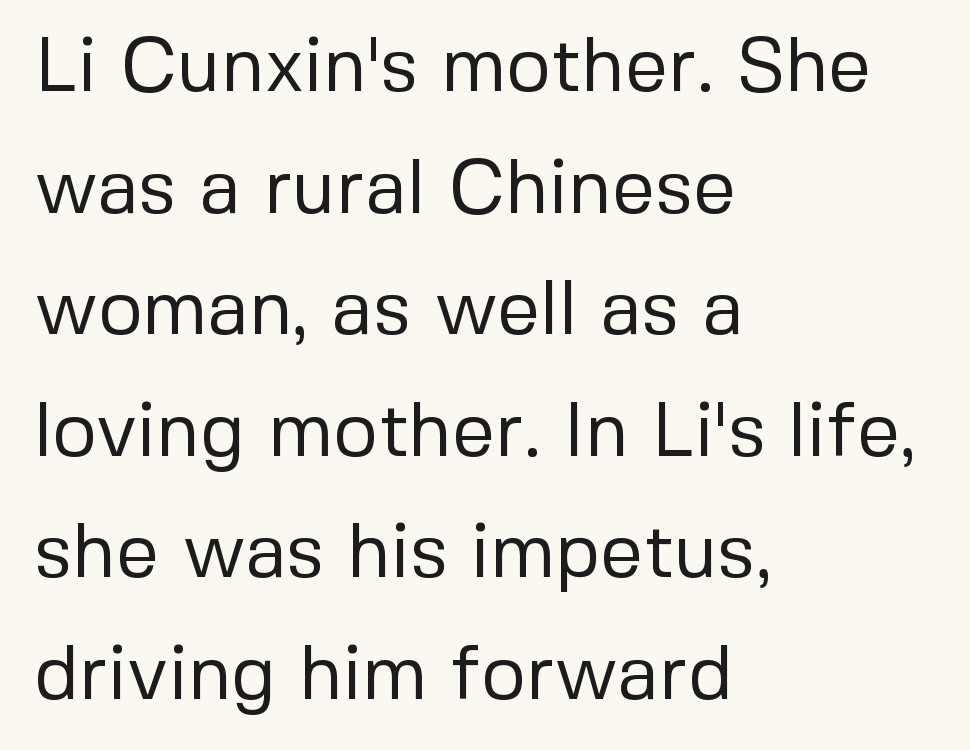
This sample has the flowing, uneven cadence of proportional lettering. Compared with a typical body face, this is equally light or lighter still. What kind of face is this? One without serifs — a sans. What stands out about the letter spacing? Nothing — it is the standard amount.
